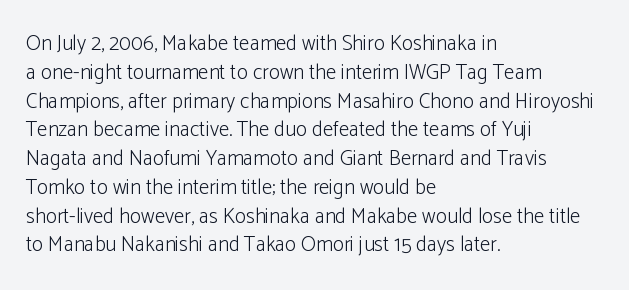
The image shows 21 px text type, upright; set left-aligned, normal line spacing (1.37x), normal letter spacing, not underlined.
